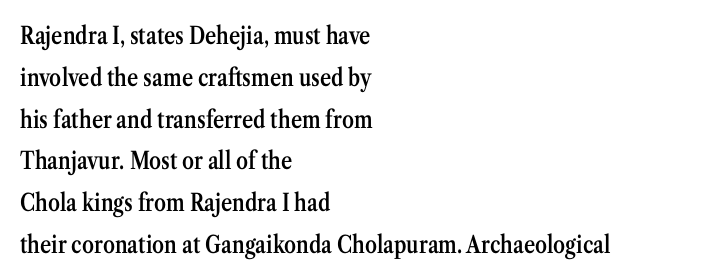
The image shows 24 px text type, upright; set left-aligned, line spacing 1.74x, normal letter spacing, not underlined.
